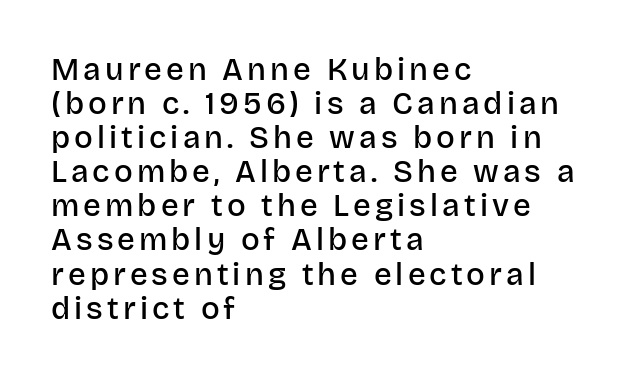
The image shows 31 px semibold sans-serif type, upright; set left-aligned, tight line spacing (1.1x), not underlined; low stroke contrast and a large x-height.
